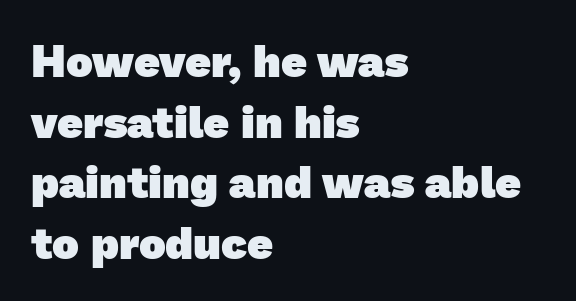
Short and long lines alike share a common starting point at left. Quick note: interline space is typical. In terms of letterform style, serifs are entirely absent. Type without underlining. This sample has the flowing, uneven cadence of proportional lettering.
